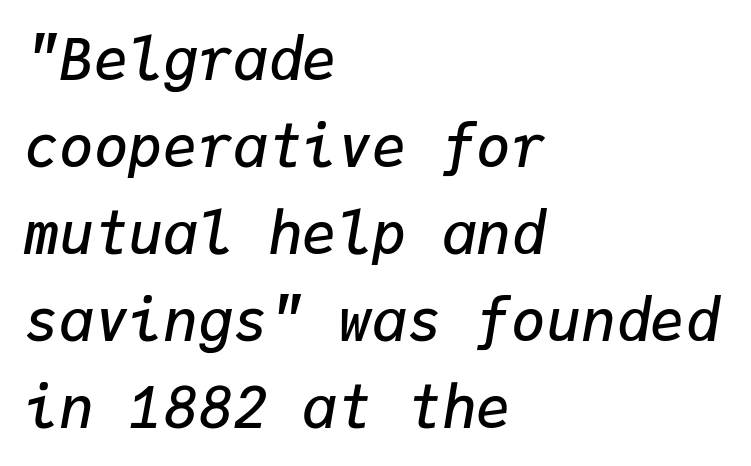
Q: Is the text bold? A: Semi-bold.
Q: Is the text italic (slanted)? A: Yes, it leans right by about 9 degrees.
Q: Is the text underlined? A: No.
Q: How is the paragraph aligned? A: Left-aligned.
Q: Is the spacing between letters normal or unusually wide? A: Normal.
Q: Is the spacing between lines tight, normal or loose? A: Normal.
Q: Width (condensed, normal, or wide)? A: Normal.
Q: Stroke contrast? A: Low.
Q: x-height? A: Medium.
Q: Monospaced? A: Yes.
